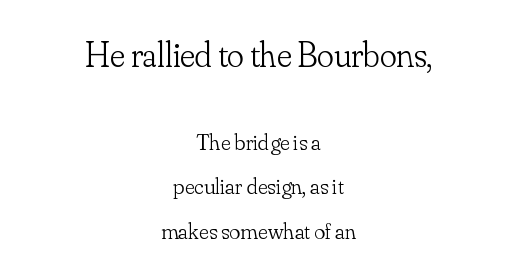
{"serif": "yes", "italic": "no", "bold": "no", "weight": "light", "width": "normal", "stroke_contrast": "low", "x_height": "small", "monospaced": "no", "underline": "no", "align": "center", "line_spacing": "loose", "line_spacing_ratio": 1.92, "letter_spacing": "normal", "letter_spacing_em": 0.0, "larger_block": "first", "size_ratio": 1.52, "glyph_px": 35}
